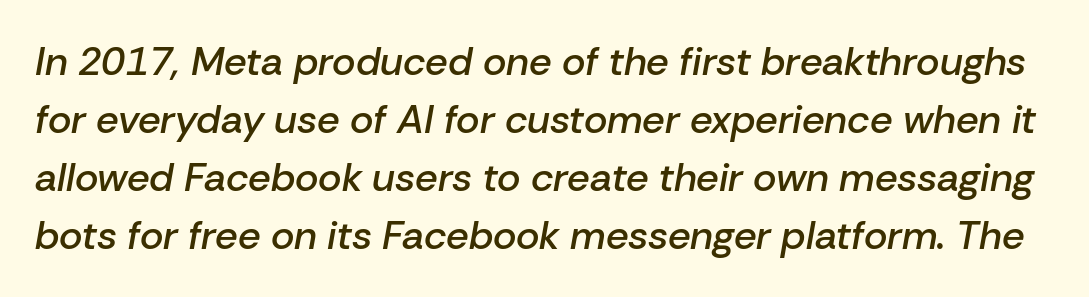
{"italic": "yes", "lean": "right", "slant_degrees": 10, "bold": "semi", "weight": "semibold", "width": "normal", "stroke_contrast": "low", "x_height": "medium", "monospaced": "no", "underline": "no", "line_spacing": "normal", "line_spacing_ratio": 1.45, "letter_spacing": "normal", "letter_spacing_em": 0.0, "glyph_px": 40}
